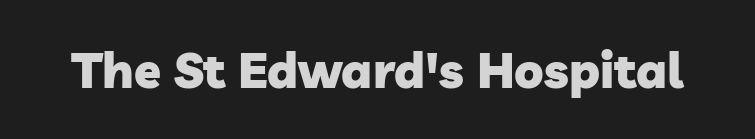
{"serif": "no", "bold": "yes", "weight": "heavy", "width": "normal", "stroke_contrast": "low", "x_height": "medium", "monospaced": "no", "underline": "no", "letter_spacing": "normal", "letter_spacing_em": 0.0, "glyph_px": 49}
